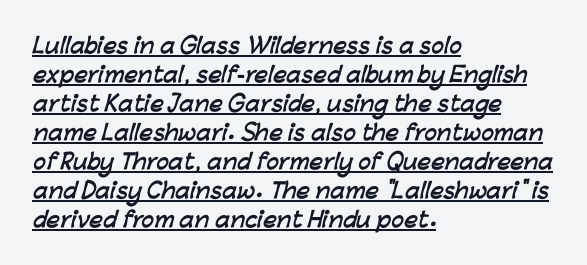
The image shows 21 px bold type; set left-aligned, normal line spacing (1.38x), normal letter spacing, underlined.
